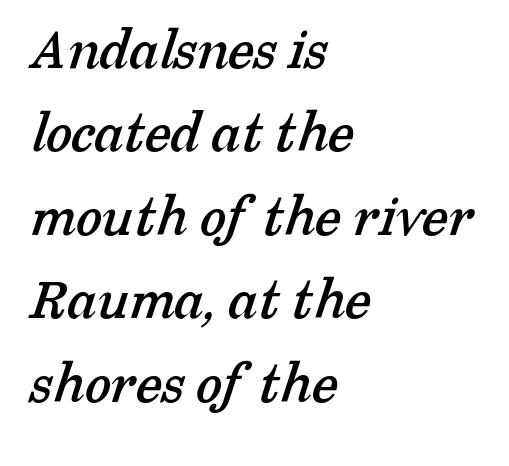
The baseline area is clear. The horizontal fit of the characters is conventional and even. Whoever set this chose a conventional vertical rhythm. Where is the straight margin? On the left. The rendering uses natural spacing where letterforms have individual widths.
